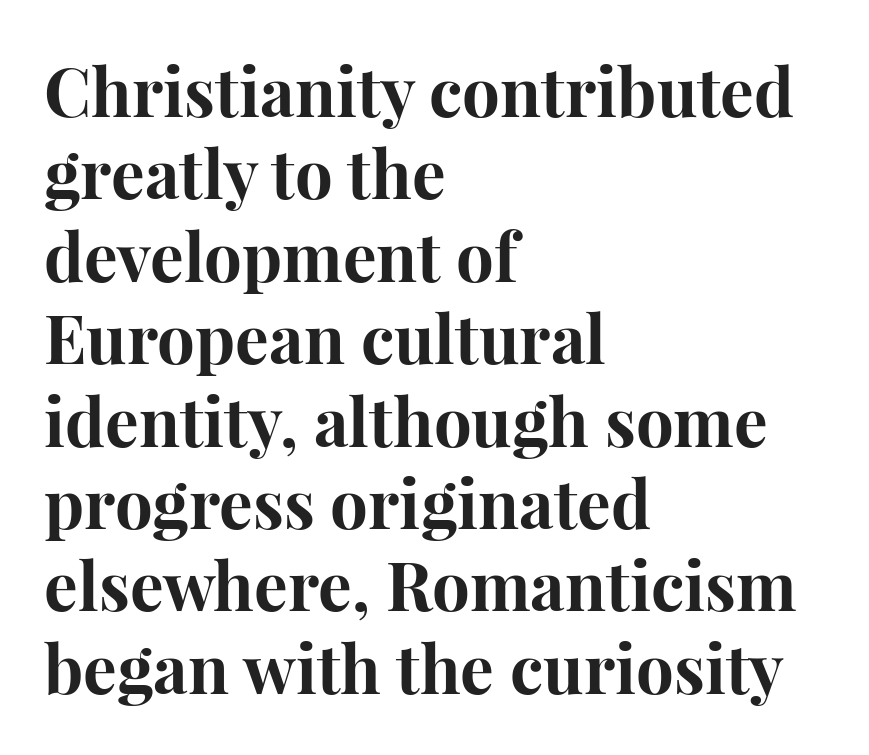
The rendering anchors every line to the left-hand side. Tracking here is standard; glyphs follow each other at the usual distance. Looks like regular typesetting: each glyph gets only the width it needs. Typographically, this falls in the serif category.
